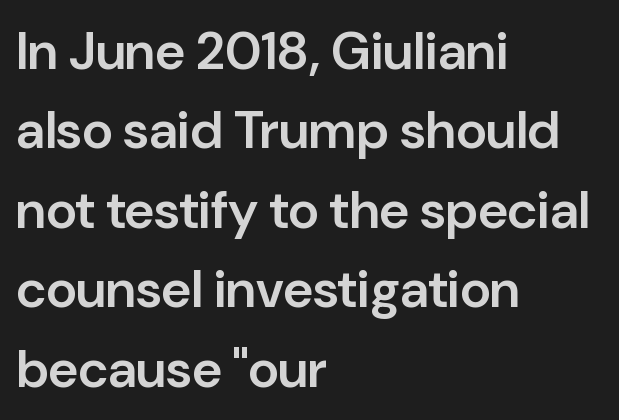
{"serif": "no", "italic": "no", "bold": "semi", "weight": "semibold", "width": "normal", "stroke_contrast": "low", "x_height": "medium", "monospaced": "no", "underline": "no", "align": "left", "line_spacing": "normal", "line_spacing_ratio": 1.5, "letter_spacing": "normal", "letter_spacing_em": 0.0, "glyph_px": 53}
